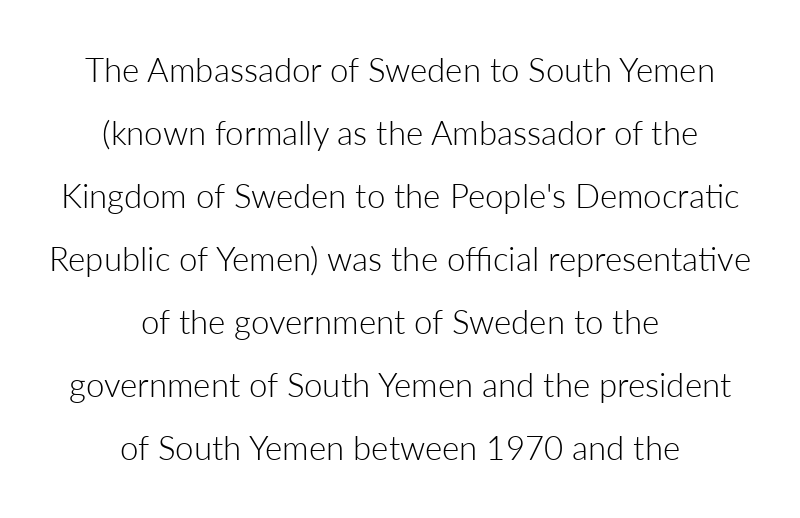
The image shows 33 px light sans-serif type, upright; set centered, loose line spacing (1.91x), normal letter spacing, not underlined; low stroke contrast and a medium x-height.
